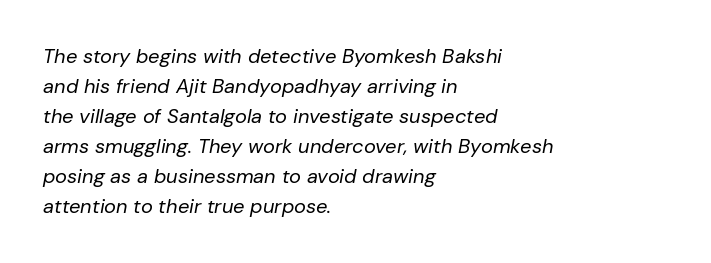
Q: Is the text bold? A: No.
Q: Is the text italic (slanted)? A: Yes, it leans right by about 10 degrees.
Q: Is the text underlined? A: No.
Q: How is the paragraph aligned? A: Left-aligned.
Q: Is the spacing between letters normal or unusually wide? A: Normal.
Q: Is the spacing between lines tight, normal or loose? A: Normal.
